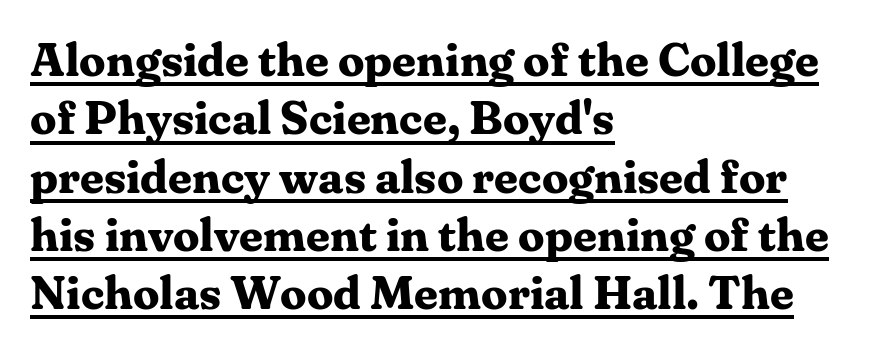
I'd describe the lettering as bold — thick and assertive. Descenders here cross a horizontal rule under the line. The designer went with a serif here, giving each stem small feet. This sample has the flowing, uneven cadence of proportional lettering.
